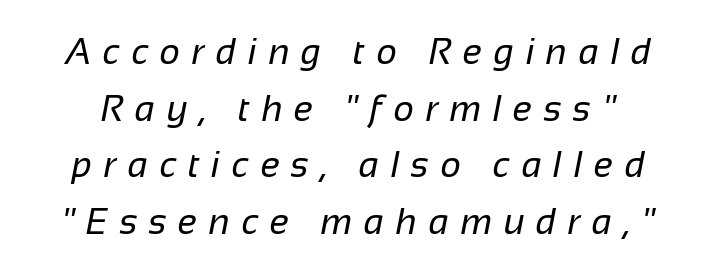
The image shows 36 px regular-weight sans-serif type; set normal line spacing (1.57x), unusually wide letter spacing (+0.32 em), not underlined; low stroke contrast and a medium x-height.
